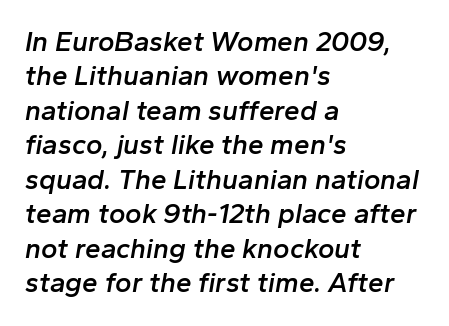
The image shows 28 px semibold type, italic (leaning right); set left-aligned, line spacing 1.23x, normal letter spacing, not underlined; low stroke contrast and a medium x-height.
